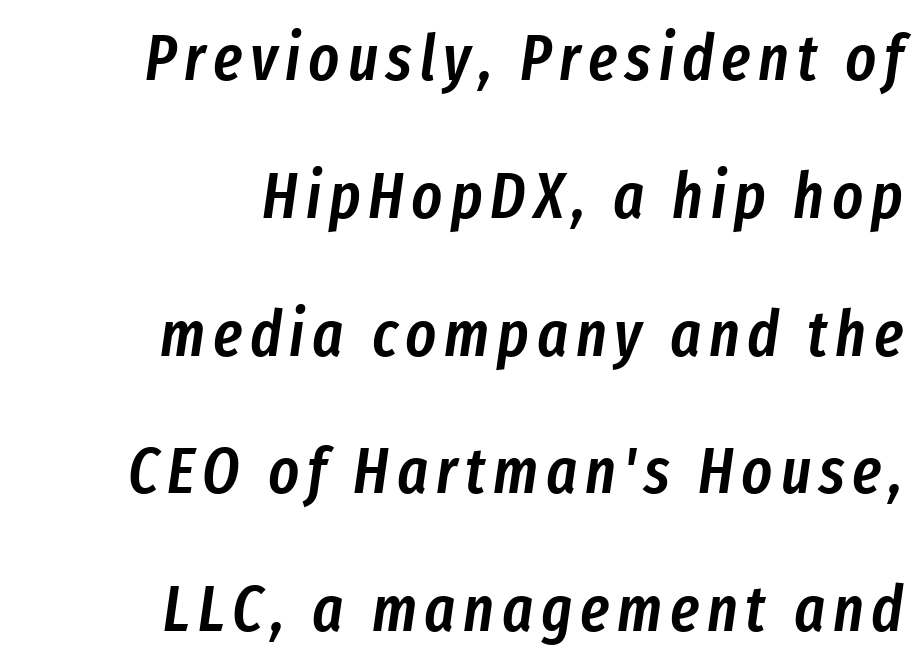
Q: Is the text bold? A: Semi-bold.
Q: Is the text italic (slanted)? A: Yes, it leans right by about 8 degrees.
Q: Is the text underlined? A: No.
Q: How is the paragraph aligned? A: Right-aligned.
Q: Is the spacing between lines tight, normal or loose? A: Loose.
Q: Width (condensed, normal, or wide)? A: Condensed.
Q: Stroke contrast? A: Low.
Q: x-height? A: Medium.
Q: Monospaced? A: No.
